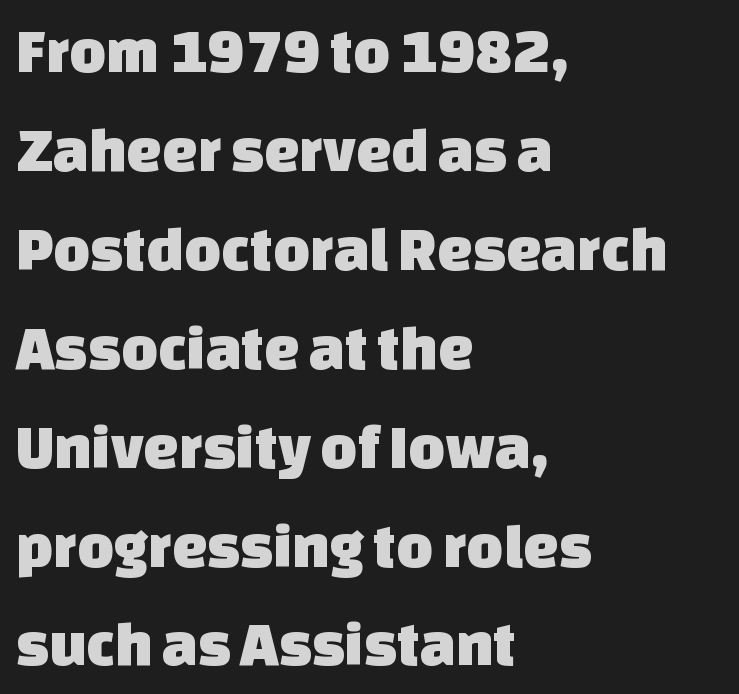
Stroke terminals: plain, sans-serif. Do the characters align in a grid? No, the font is proportional. Notice how descenders clear the ascenders below comfortably — that's standard leading. Reading down the block, your eye returns to a fixed left position each line. A typesetter would call this zero additional tracking.
